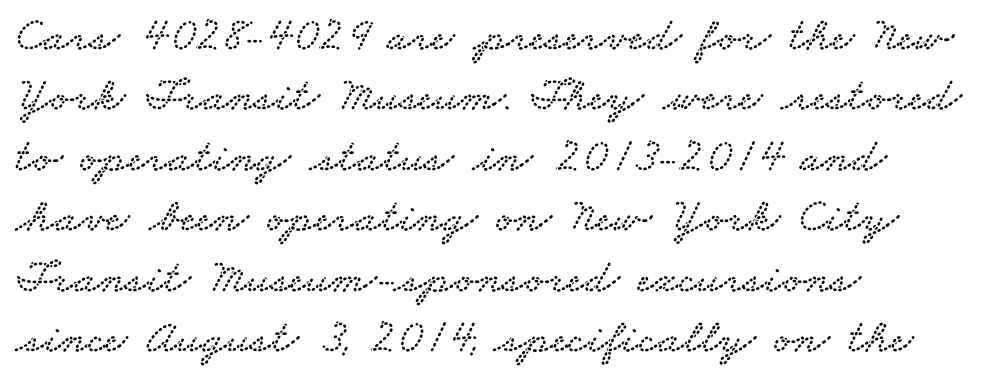
{"width": "wide", "stroke_contrast": "low", "x_height": "small", "monospaced": "no", "underline": "no", "align": "left", "line_spacing": "normal", "line_spacing_ratio": 1.26, "letter_spacing": "normal", "letter_spacing_em": 0.0, "glyph_px": 48}
